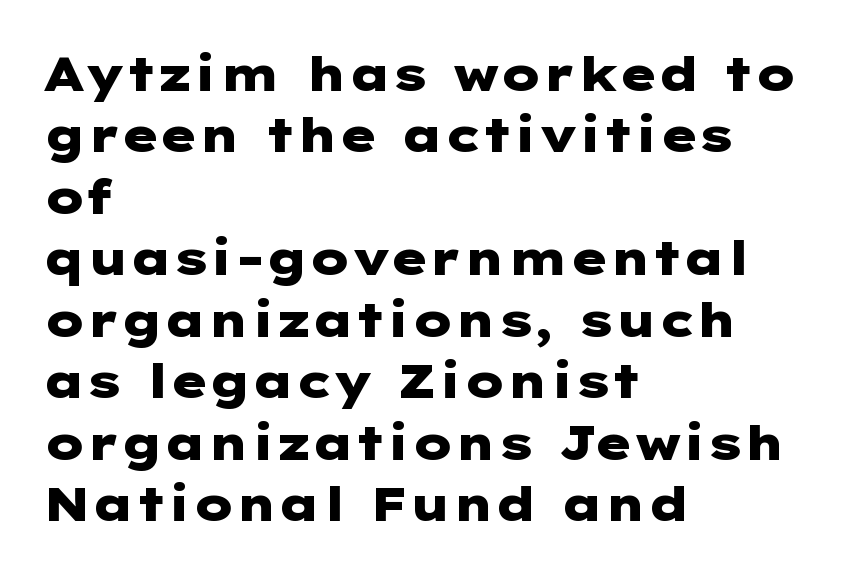
Q: Is the text bold? A: Yes.
Q: Is the text italic (slanted)? A: No, it is upright.
Q: Is the typeface a serif or a sans-serif typeface? A: Sans-serif.
Q: Is the text underlined? A: No.
Q: How is the paragraph aligned? A: Left-aligned.
Q: Is the spacing between letters normal or unusually wide? A: Normal.
Q: Is the spacing between lines tight, normal or loose? A: Normal.
Q: Width (condensed, normal, or wide)? A: Wide.
Q: Stroke contrast? A: Low.
Q: x-height? A: Medium.
